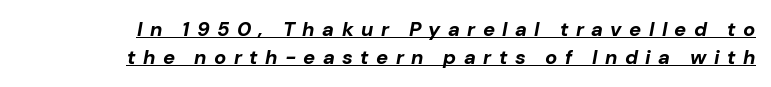
{"italic": "yes", "lean": "right", "slant_degrees": 10, "bold": "yes", "underline": "yes", "line_spacing": "normal", "line_spacing_ratio": 1.39, "letter_spacing": "wide", "letter_spacing_em": 0.37, "glyph_px": 20}
